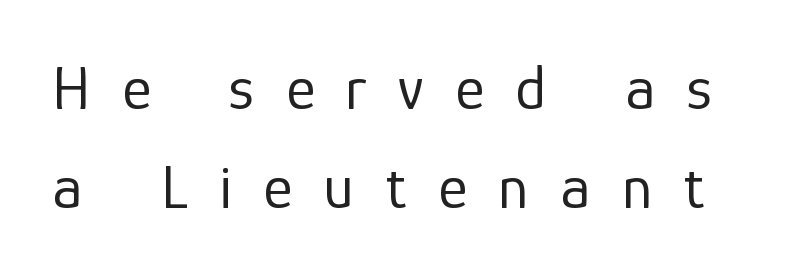
Q: Is the text bold? A: No.
Q: Is the text italic (slanted)? A: No, it is upright.
Q: Is the typeface a serif or a sans-serif typeface? A: Sans-serif.
Q: Is the text underlined? A: No.
Q: Is the spacing between letters normal or unusually wide? A: Unusually wide.
Q: Is the spacing between lines tight, normal or loose? A: Normal.
Q: Width (condensed, normal, or wide)? A: Normal.
Q: Stroke contrast? A: Low.
Q: x-height? A: Medium.
Q: Monospaced? A: No.
